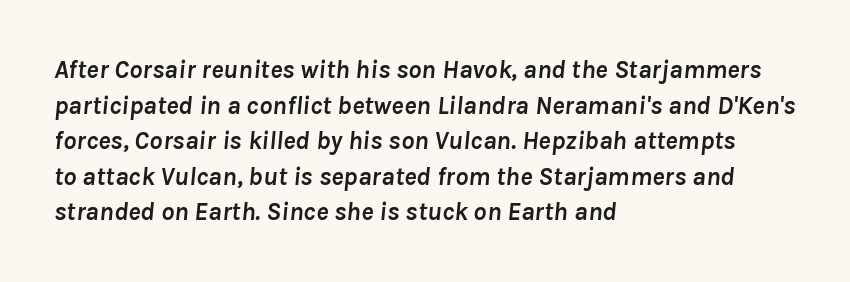
Q: Is the text bold? A: Yes.
Q: Is the text italic (slanted)? A: Yes, it leans right by about 8 degrees.
Q: Is the text underlined? A: No.
Q: How is the paragraph aligned? A: Left-aligned.
Q: Is the spacing between letters normal or unusually wide? A: Normal.
Q: Is the spacing between lines tight, normal or loose? A: Normal.
